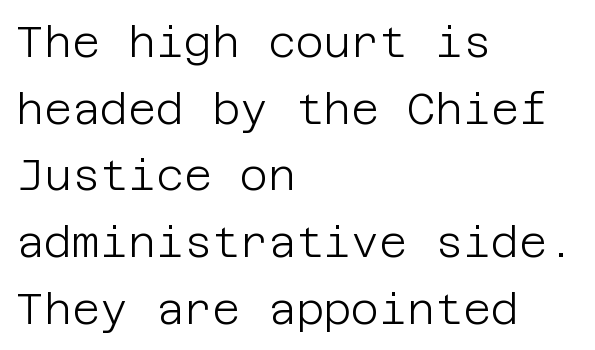
If you measured baseline to baseline, you'd find a middling distance. The letters look calm and open, with moderate or lighter stems. I'd call this a sans setting — the letters go barefoot. Descender tails drop into unmarked territory. Every stem runs plumb, perpendicular to the baseline.
